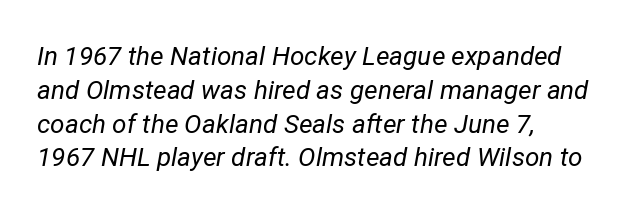
Which margin do the lines hug? The left one — the right edge is uneven. The typesetting does not lean heavy: it is not bold. Unmarked baselines from the first word to the last. The gaps between neighbouring characters are ordinary and unremarkable. Regarding leading, the lines here are spaced in the standard way.
